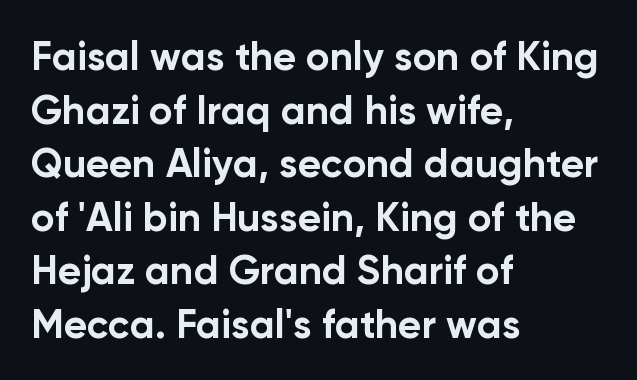
The gaps between neighbouring characters are ordinary and unremarkable. A dark, heavy texture on the line: the type is bold. Is this a fixed-width face? No — the glyphs have proportional, varying widths. A typesetter would mark this as roman, not italic.
